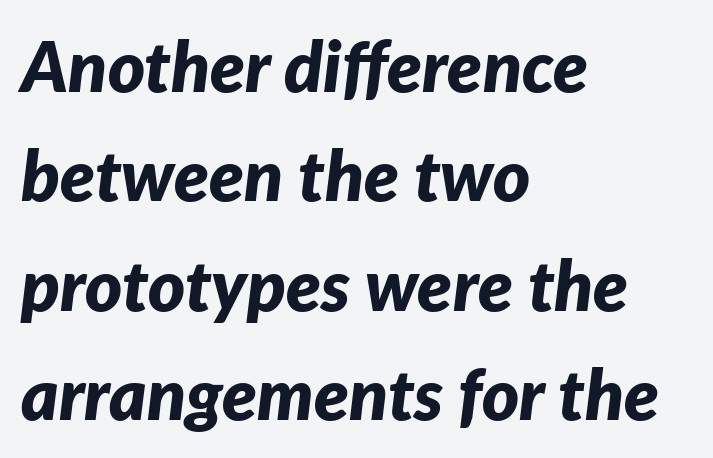
The image shows 71 px bold type, italic (leaning right); set left-aligned, normal line spacing (1.54x), normal letter spacing, not underlined; low stroke contrast and a medium x-height.
